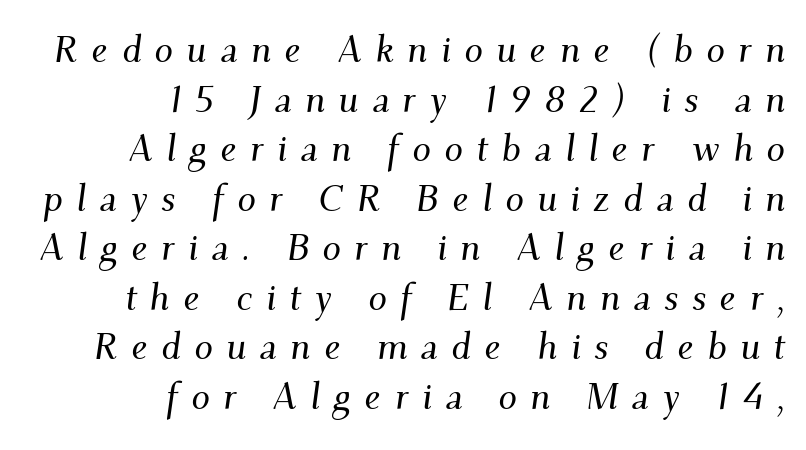
{"serif": "yes", "italic": "yes", "lean": "right", "slant_degrees": 9, "width": "normal", "stroke_contrast": "medium", "x_height": "small", "monospaced": "no", "underline": "no", "align": "right", "line_spacing": "normal", "line_spacing_ratio": 1.34, "letter_spacing": "wide", "letter_spacing_em": 0.36, "glyph_px": 37}
